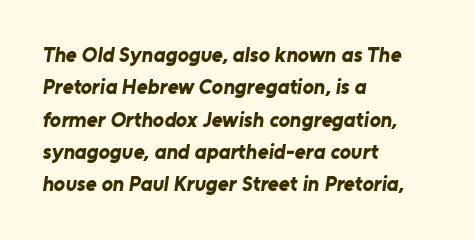
Q: Is the text bold? A: Yes.
Q: Is the text underlined? A: No.
Q: How is the paragraph aligned? A: Left-aligned.
Q: Is the spacing between letters normal or unusually wide? A: Normal.
Q: Is the spacing between lines tight, normal or loose? A: Normal.
